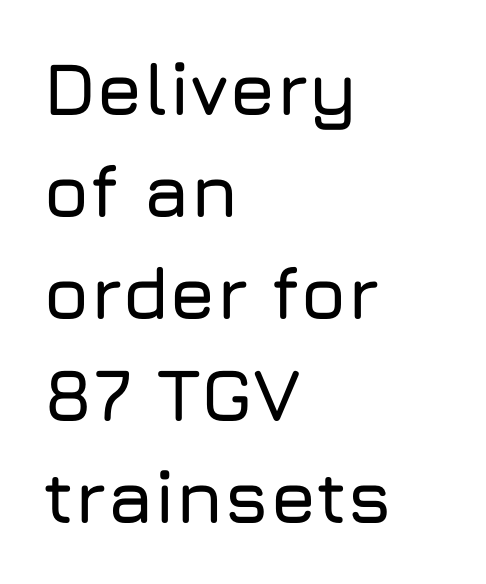
The image shows 74 px sans-serif type, upright; set left-aligned, normal line spacing (1.38x), normal letter spacing, not underlined; low stroke contrast and a medium x-height.
